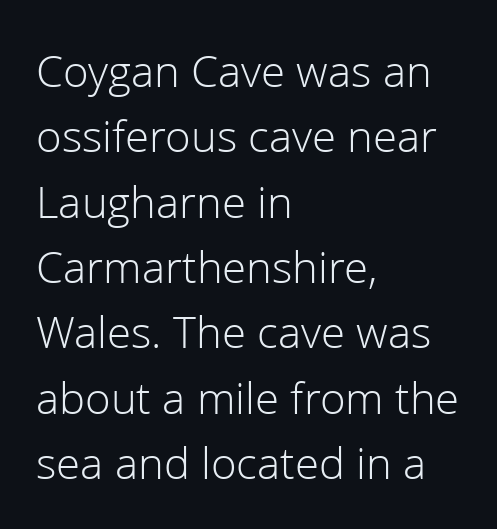
The image shows 47 px light sans-serif type, upright; set left-aligned, normal line spacing (1.39x), normal letter spacing, not underlined; low stroke contrast and a medium x-height.
